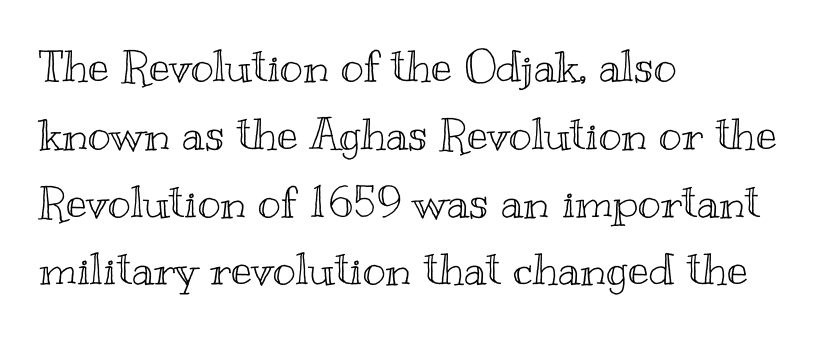
A bare baseline throughout the passage. Tracking here is standard; glyphs follow each other at the usual distance. These lines are rendered in a variable-pitch font. Short and long lines alike share a common starting point at left. Style check: upright.
